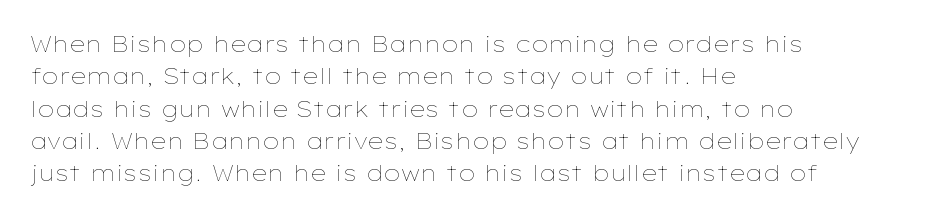
The image shows 22 px text type, upright; set left-aligned, normal line spacing (1.47x), normal letter spacing, not underlined.
